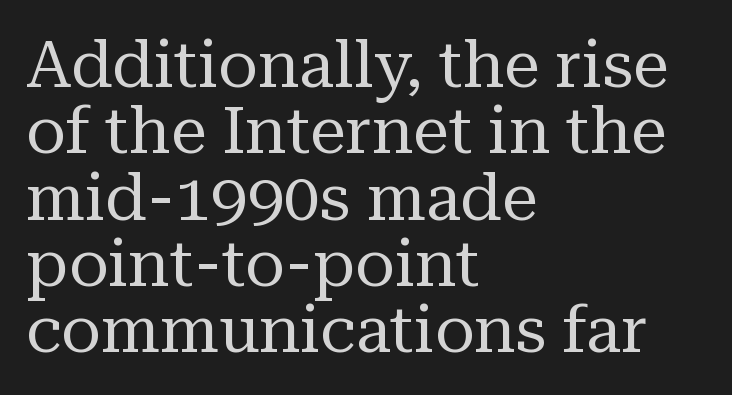
Q: Is the text bold? A: No.
Q: Is the text italic (slanted)? A: No, it is upright.
Q: Is the typeface a serif or a sans-serif typeface? A: Serif.
Q: Is the text underlined? A: No.
Q: How is the paragraph aligned? A: Left-aligned.
Q: Is the spacing between letters normal or unusually wide? A: Normal.
Q: Is the spacing between lines tight, normal or loose? A: Tight.
Q: Width (condensed, normal, or wide)? A: Normal.
Q: Stroke contrast? A: Medium.
Q: x-height? A: Medium.
Q: Monospaced? A: No.
